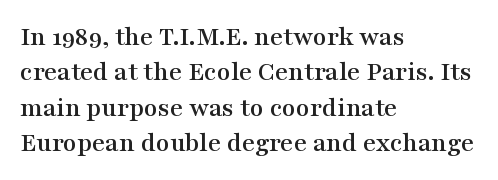
The image shows 28 px wide serif type, upright; set left-aligned, normal line spacing (1.26x), normal letter spacing, not underlined; medium stroke contrast and a medium x-height.
